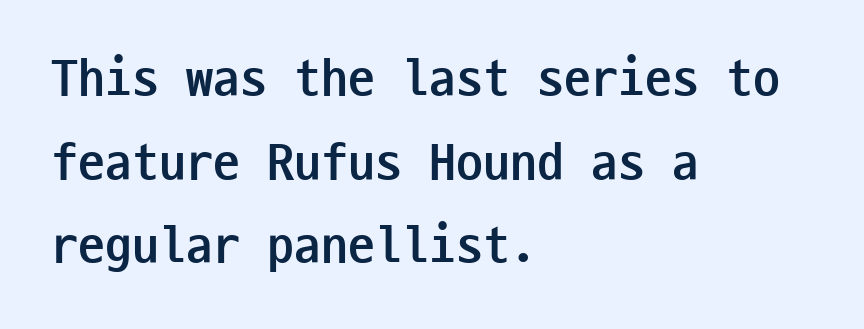
The image shows 54 px semibold, condensed sans-serif type, upright, monospaced; set left-aligned, normal line spacing (1.55x), normal letter spacing, not underlined; low stroke contrast and a medium x-height.
